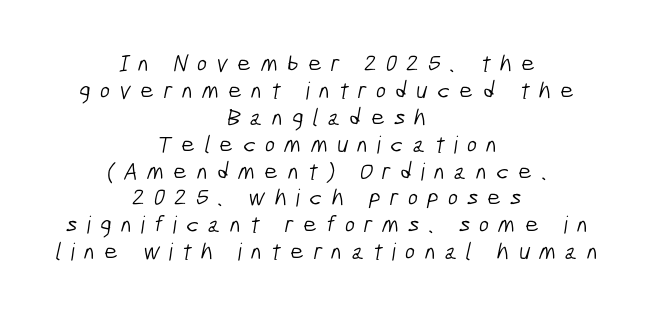
Q: Is the text bold? A: No.
Q: Is the text underlined? A: No.
Q: How is the paragraph aligned? A: Centered.
Q: Is the spacing between letters normal or unusually wide? A: Unusually wide.
Q: Is the spacing between lines tight, normal or loose? A: Tight.
